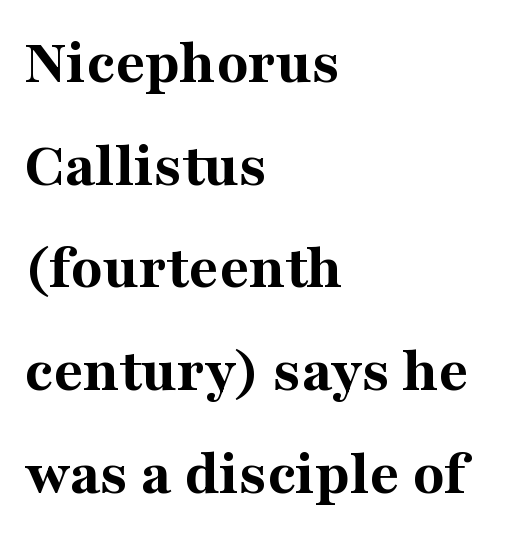
No word sits above an underline. Here the glyphs are tracked normally, forming tight word shapes. In terms of weight, the rendering is a true, heavy bold. Honestly, the row spacing looks completely unremarkable. Note the varied advance widths — an 'i' is clearly narrower than an 'm'.
